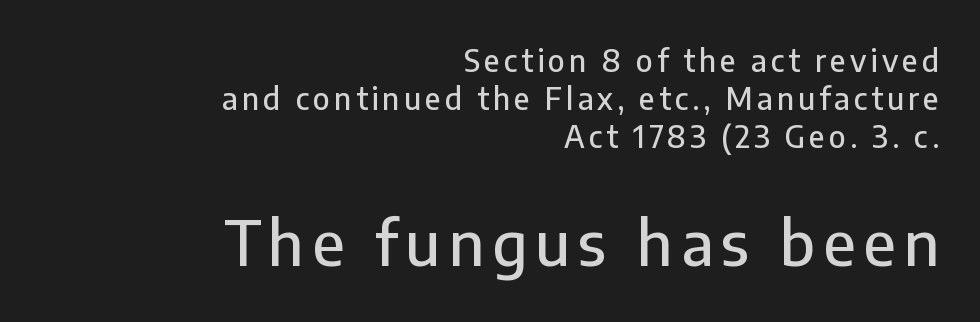
The lines are quadded right. These lines sit exactly where default settings would place them. You can tell from the bare stems that sans-serif type was used. A student would notice the bottom passage is typeset larger than what precedes it. Vertical strokes here are truly vertical. Spacing verdict: proportional, widths tailored to each character.
